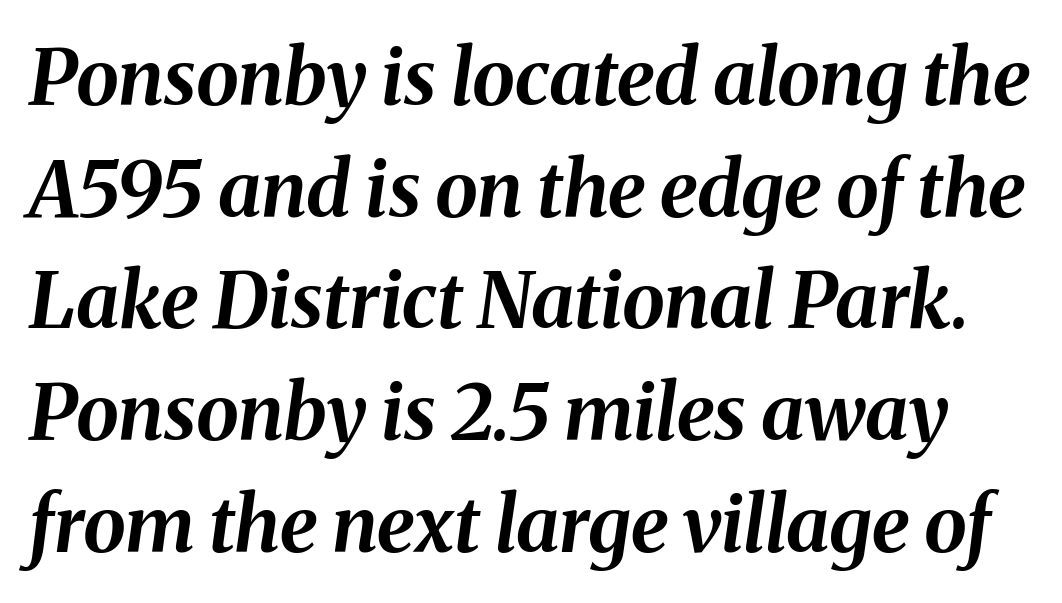
Heavy-handed strokes throughout: this text is bold. Regarding leading, the lines here are spaced in the standard way. Glyph-to-glyph distance matches everyday printed text. The rendering applies a slant to the glyphs.
